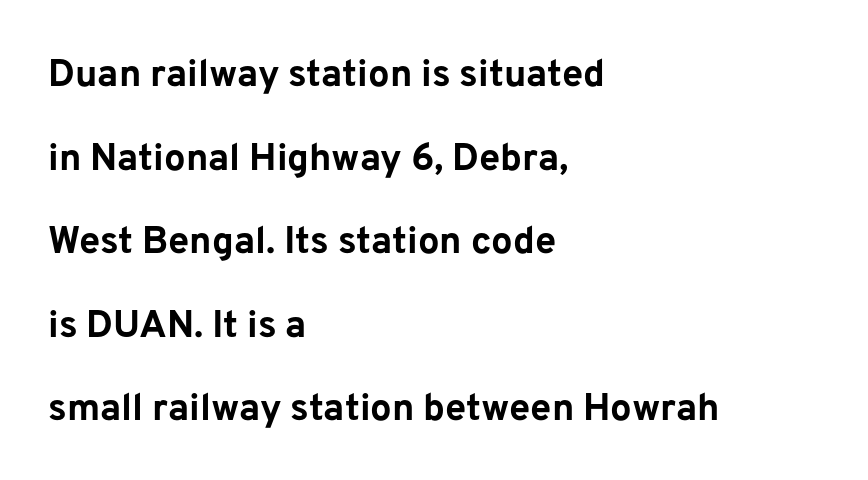
The image shows 38 px bold sans-serif type, upright; set left-aligned, loose line spacing (2.2x), normal letter spacing, not underlined; low stroke contrast and a medium x-height.
